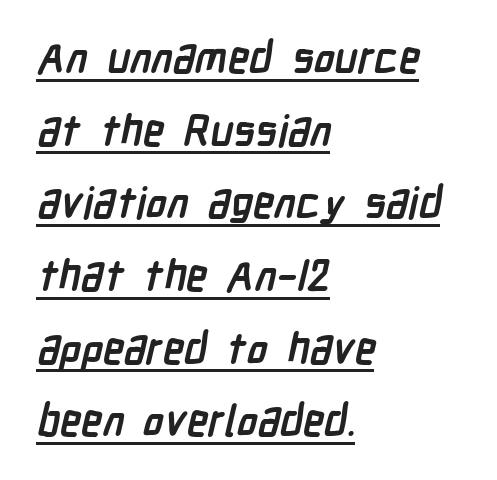
{"serif": "no", "bold": "yes", "weight": "semibold", "width": "condensed", "stroke_contrast": "low", "x_height": "medium", "monospaced": "no", "underline": "yes", "align": "left", "line_spacing": "normal", "line_spacing_ratio": 1.69, "letter_spacing": "normal", "letter_spacing_em": 0.0, "glyph_px": 43}
